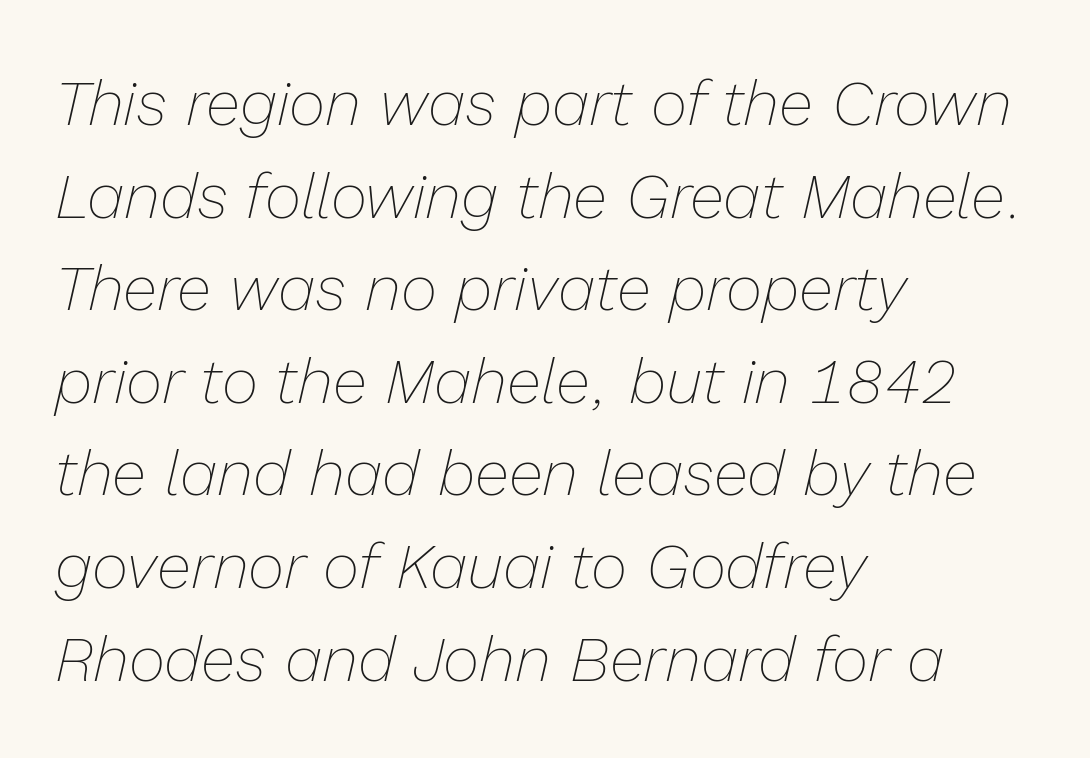
The image shows 63 px thin type, italic (leaning right); set left-aligned, normal line spacing (1.47x), normal letter spacing, not underlined; low stroke contrast and a medium x-height.
